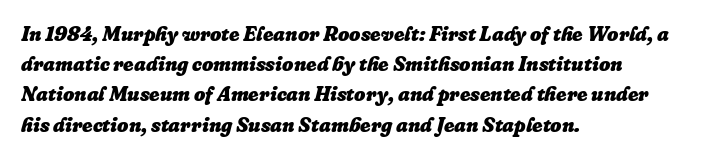
A full-strength bold gives these letters their thick strokes. The line-height multiplier appears to be the usual default. Honestly, there is no underline to notice here at all. Tall strokes in this sample are angled rather than plumb. The rendering keeps characters at their native spacing.
